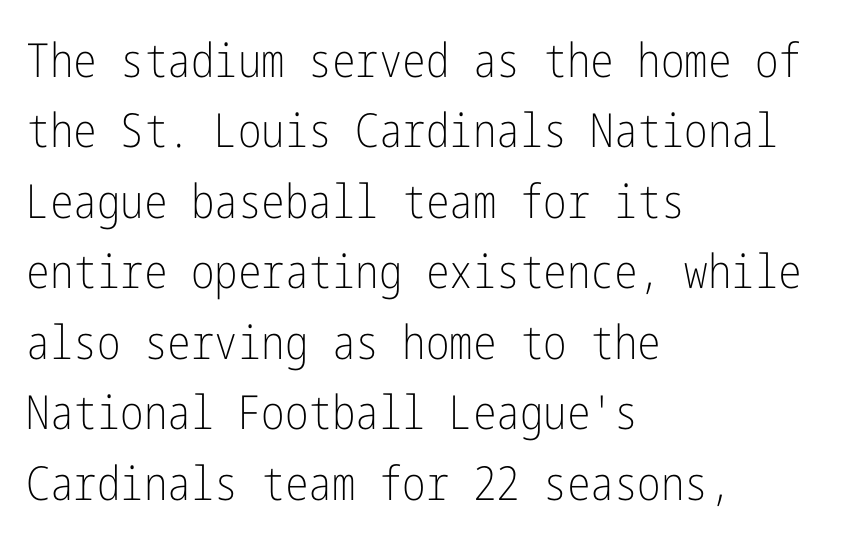
Q: Is the text bold? A: No.
Q: Is the text italic (slanted)? A: No, it is upright.
Q: Is the typeface a serif or a sans-serif typeface? A: Sans-serif.
Q: Is the text underlined? A: No.
Q: How is the paragraph aligned? A: Left-aligned.
Q: Is the spacing between letters normal or unusually wide? A: Normal.
Q: Is the spacing between lines tight, normal or loose? A: Normal.
Q: Width (condensed, normal, or wide)? A: Condensed.
Q: Stroke contrast? A: Low.
Q: x-height? A: Medium.
